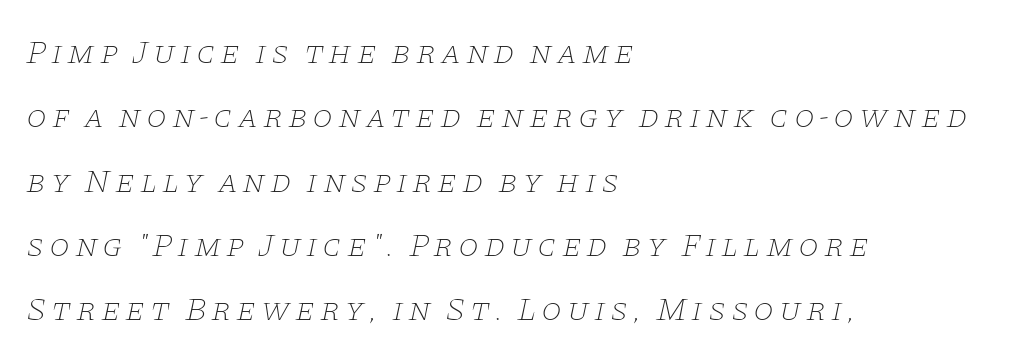
{"serif": "yes", "italic": "yes", "lean": "right", "slant_degrees": 11, "bold": "no", "weight": "thin", "width": "wide", "stroke_contrast": "low", "x_height": "large", "monospaced": "no", "underline": "no", "align": "left", "line_spacing": "loose", "line_spacing_ratio": 1.95, "glyph_px": 33}
